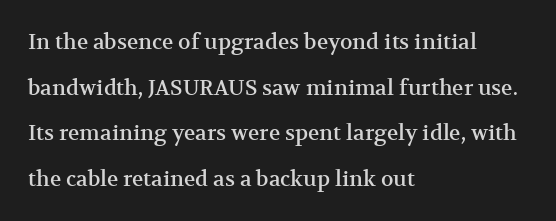
{"italic": "no", "underline": "no", "align": "left", "line_spacing": "loose", "line_spacing_ratio": 2.17, "letter_spacing": "normal", "letter_spacing_em": 0.0, "glyph_px": 21}
